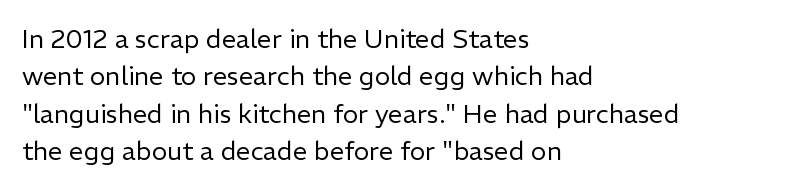
Q: Is the text bold? A: No.
Q: Is the text italic (slanted)? A: No, it is upright.
Q: Is the text underlined? A: No.
Q: How is the paragraph aligned? A: Left-aligned.
Q: Is the spacing between letters normal or unusually wide? A: Normal.
Q: Is the spacing between lines tight, normal or loose? A: Normal.
